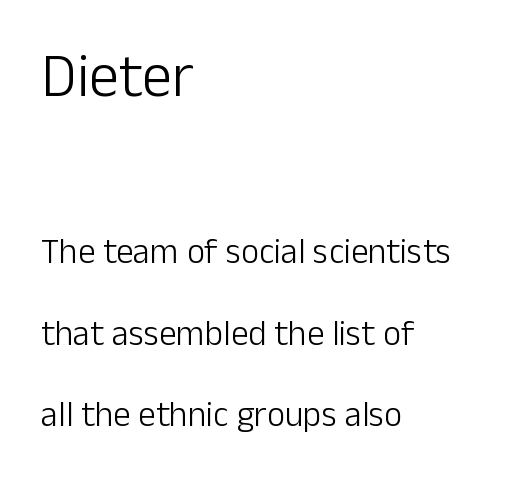
{"serif": "no", "italic": "no", "bold": "no", "weight": "light", "width": "normal", "stroke_contrast": "low", "x_height": "medium", "monospaced": "no", "underline": "no", "align": "left", "line_spacing": "loose", "line_spacing_ratio": 2.32, "letter_spacing": "normal", "letter_spacing_em": 0.0, "larger_block": "first", "size_ratio": 1.74, "glyph_px": 61}
